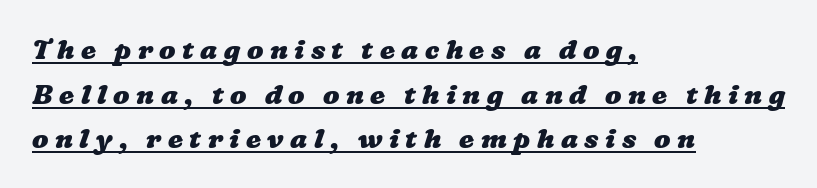
Layout note: lines flush left. The specimen includes a rule beneath the text block's lines. Notice how descenders clear the ascenders below comfortably — that's standard leading. Here the glyphs are tracked loosely, breaking word shapes into spaced letters. Chunky letters — that's bold for sure.
